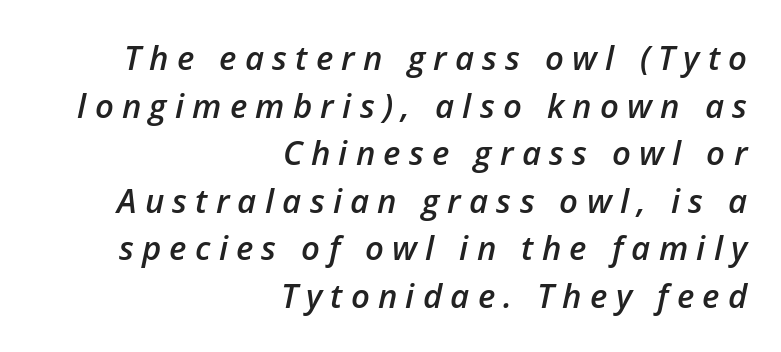
Here the designer chose a conventional face with non-uniform glyph widths. Casual observation: everything's shoved over to the right. The gap between lines stays unmarked. The face used here has a pronounced slope to its letters.
